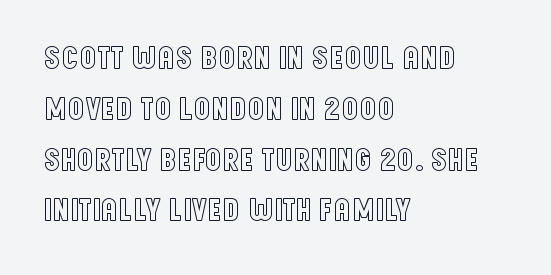
The image shows 33 px condensed type, upright; set left-aligned, normal line spacing (1.54x), normal letter spacing, not underlined; a large x-height.
